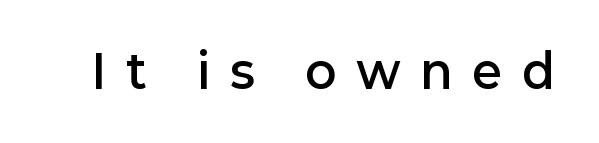
The horizontal fit of the characters is loose and conspicuously gappy. Just letters on the line, the space beneath them empty. Is this a sans? Yes — the strokes have no serifs. When letters stand straight like this, we call the style roman or upright. Each letter keeps its own natural width here, so spacing adapts to shape. Each glyph is drawn with semibold strokes, heavier than normal yet not fully bold.
